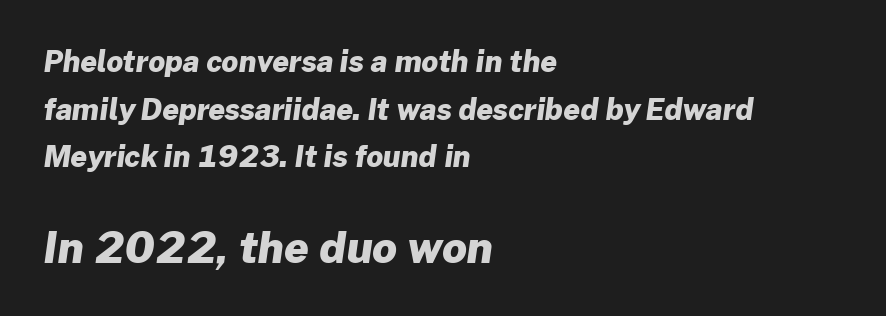
{"serif": "no", "bold": "yes", "weight": "heavy", "width": "normal", "stroke_contrast": "low", "x_height": "medium", "monospaced": "no", "underline": "no", "align": "left", "line_spacing": "normal", "line_spacing_ratio": 1.64, "letter_spacing": "normal", "letter_spacing_em": 0.0, "larger_block": "second", "size_ratio": 1.48, "glyph_px": 43}
